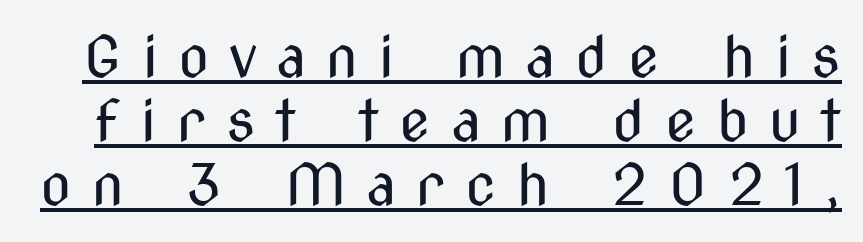
Q: Is the text bold? A: No.
Q: Is the text italic (slanted)? A: No, it is upright.
Q: Is the typeface a serif or a sans-serif typeface? A: Sans-serif.
Q: Is the text underlined? A: Yes.
Q: Is the spacing between letters normal or unusually wide? A: Unusually wide.
Q: Is the spacing between lines tight, normal or loose? A: Tight.
Q: Width (condensed, normal, or wide)? A: Condensed.
Q: Stroke contrast? A: Medium.
Q: x-height? A: Medium.
Q: Monospaced? A: No.
